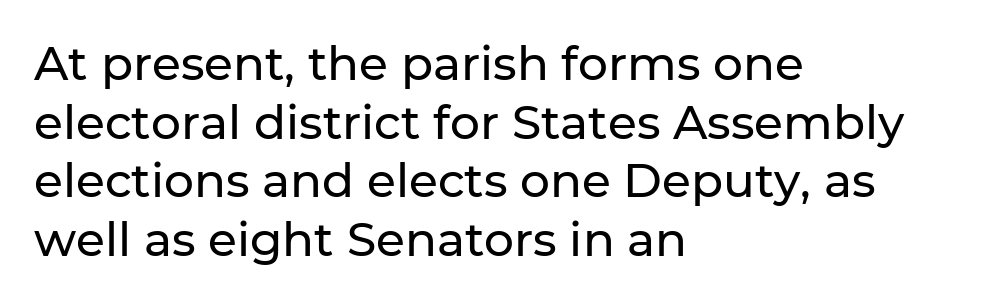
Every row of glyphs begins at an identical x-position on the left. Classification — sans serif. The letters advance in unequal steps, a hallmark of proportional type. A normal amount of white space separates one row of letters from the next. No word sits above an underline. Characters follow at the spacing the type designer built in.
